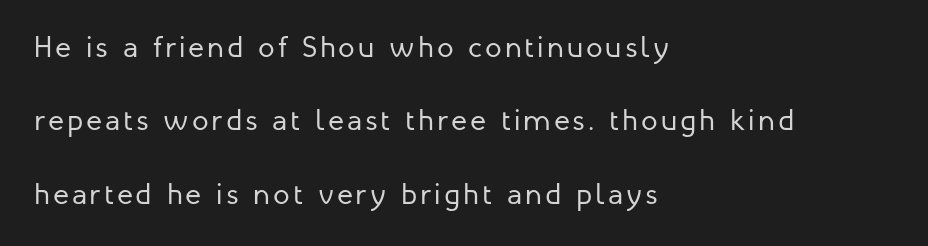
{"serif": "no", "italic": "no", "bold": "no", "weight": "regular", "width": "normal", "stroke_contrast": "low", "x_height": "medium", "monospaced": "no", "underline": "no", "align": "left", "line_spacing": "loose", "line_spacing_ratio": 2.45, "glyph_px": 30}
